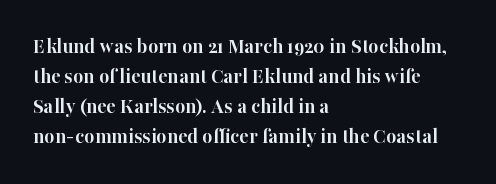
The paragraph shown leans on its left margin. This block has exactly the height ordinary leading produces. Italic: no, the glyphs are upright roman. The baseline area is clear.
